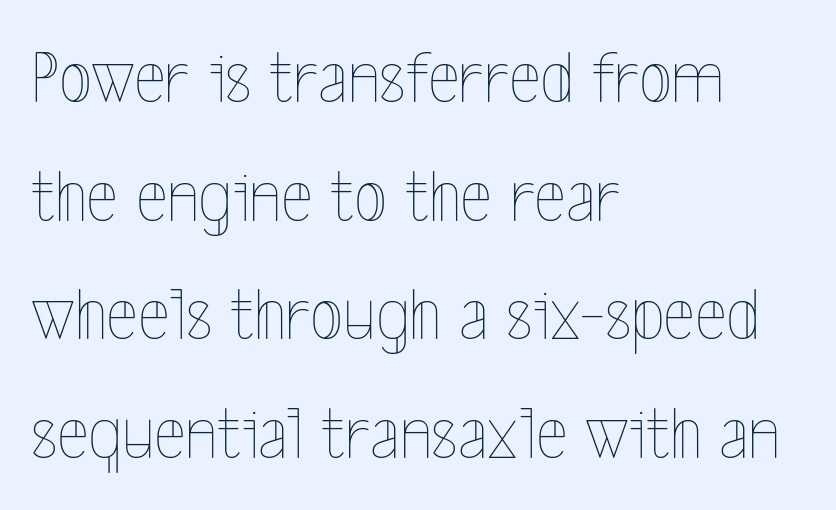
Words appear dense and cohesive because spacing is normal. No letter is thick-stroked: the sample isn't bold. These lines stack with their left ends in a neat column. The rendering uses natural spacing where letterforms have individual widths. Is there much room between lines? A standard amount, neither cramped nor airy. Every character sits straight up, as roman type does.
